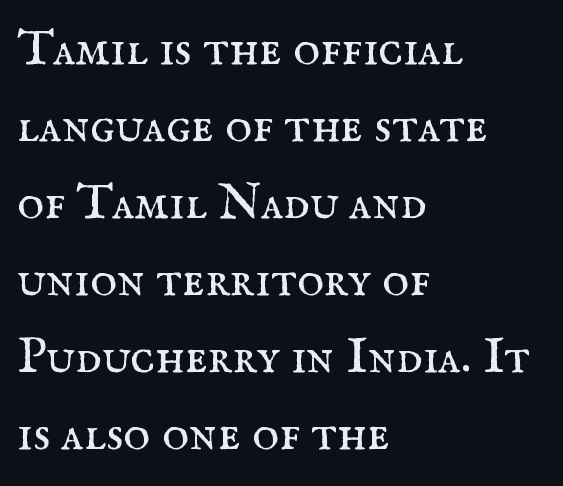
A student would call this left alignment; a typographer would say flush left, rag right. A typesetter would call this proportional, since set widths differ per character. The face used here is rendered with its standard letterfit. Has an underline been added? It has not. Baseline-to-baseline distance is the conventional proportion of letter height.
